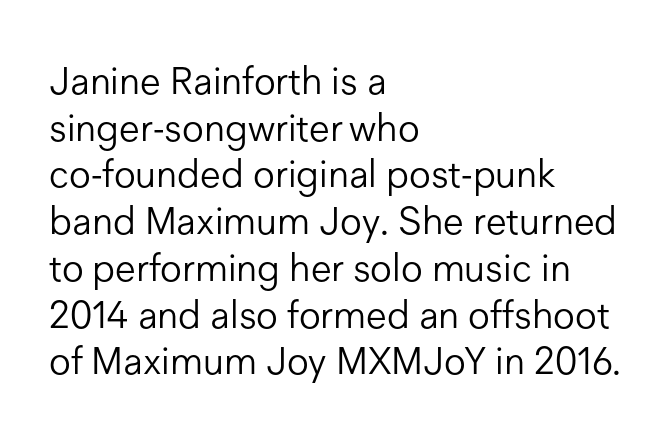
No feet cap the strokes, marking this as sans-serif type. There is no visible air inserted between adjacent glyphs. Ordinary non-slanted type is in use. The strokes carry an ordinary text weight at most. Notice how the passage keeps a crisp vertical edge on the left only.
